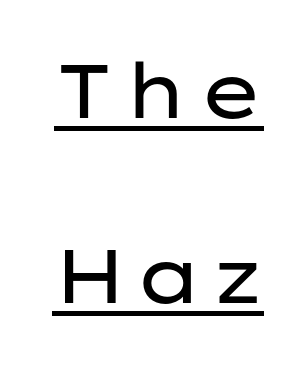
The image shows 76 px regular-weight, wide sans-serif type, upright; set loose line spacing (2.44x), underlined; low stroke contrast and a medium x-height.
